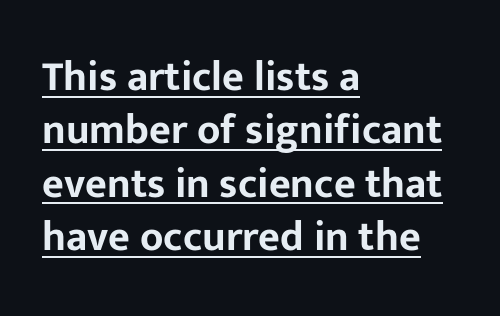
Each letter keeps its own natural width here, so spacing adapts to shape. Vertical strokes here are truly vertical. Regarding serifs, this sample does without them. These lines stack with their left ends in a neat column. In terms of leading, this rendering sits right in the middle.
